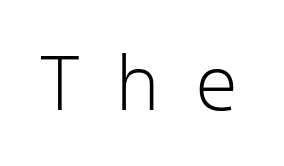
Weight: regular or lighter. Decoration check: the copy has no underline. Someone cranked the tracking dial way up on this one. Is there any slant? The stems are plumb.
